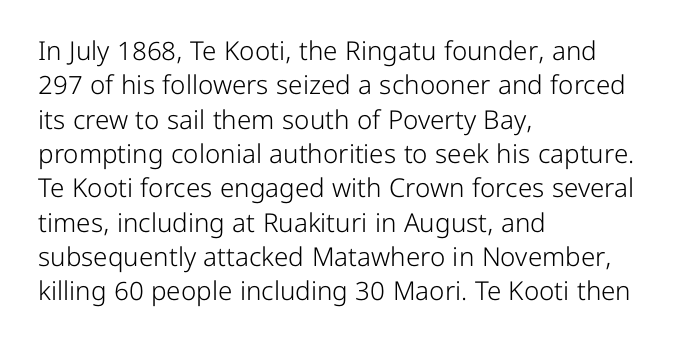
{"italic": "no", "bold": "no", "underline": "no", "align": "left", "line_spacing": "normal", "line_spacing_ratio": 1.32, "letter_spacing": "normal", "letter_spacing_em": 0.0, "glyph_px": 26}
